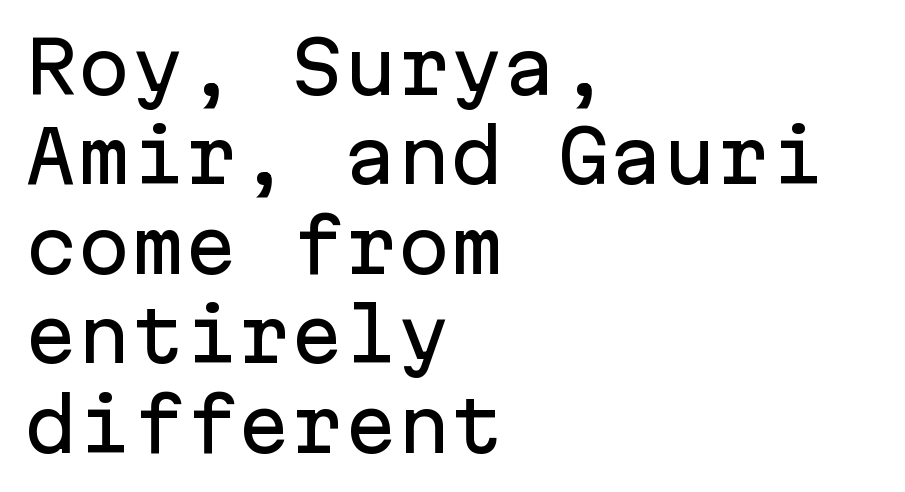
{"serif": "no", "italic": "no", "width": "normal", "stroke_contrast": "low", "x_height": "medium", "monospaced": "yes", "underline": "no", "align": "left", "line_spacing": "normal", "line_spacing_ratio": 1.26, "letter_spacing": "normal", "letter_spacing_em": 0.0, "glyph_px": 71}
